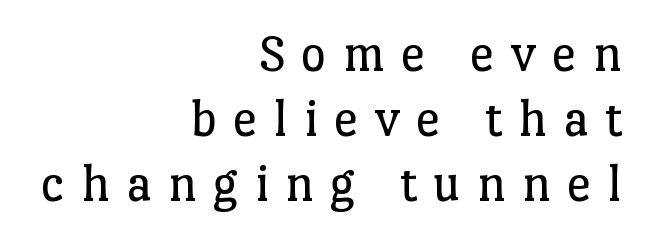
{"serif": "yes", "italic": "no", "bold": "no", "weight": "regular", "width": "normal", "stroke_contrast": "low", "x_height": "medium", "monospaced": "no", "underline": "no", "align": "right", "line_spacing_ratio": 1.18, "letter_spacing": "wide", "letter_spacing_em": 0.29, "glyph_px": 55}
